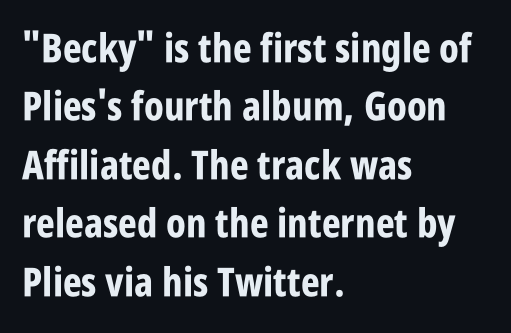
Q: Is the text bold? A: Yes.
Q: Is the text italic (slanted)? A: No, it is upright.
Q: Is the typeface a serif or a sans-serif typeface? A: Sans-serif.
Q: Is the text underlined? A: No.
Q: How is the paragraph aligned? A: Left-aligned.
Q: Is the spacing between letters normal or unusually wide? A: Normal.
Q: Is the spacing between lines tight, normal or loose? A: Normal.
Q: Width (condensed, normal, or wide)? A: Condensed.
Q: Stroke contrast? A: Low.
Q: x-height? A: Large.
Q: Monospaced? A: No.
